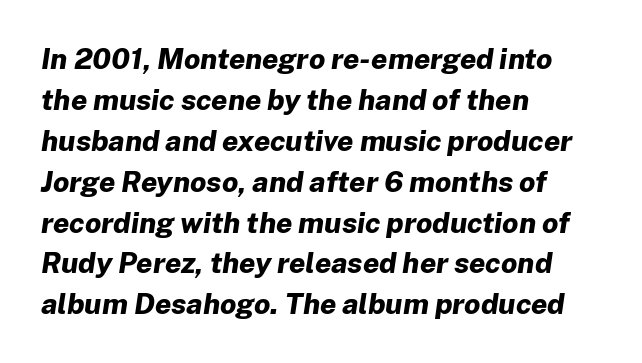
Q: Is the text bold? A: Yes.
Q: Is the text italic (slanted)? A: Yes, it leans right by about 8 degrees.
Q: Is the text underlined? A: No.
Q: How is the paragraph aligned? A: Left-aligned.
Q: Is the spacing between letters normal or unusually wide? A: Normal.
Q: Is the spacing between lines tight, normal or loose? A: Normal.
Q: Width (condensed, normal, or wide)? A: Normal.
Q: Stroke contrast? A: Low.
Q: x-height? A: Medium.
Q: Monospaced? A: No.
